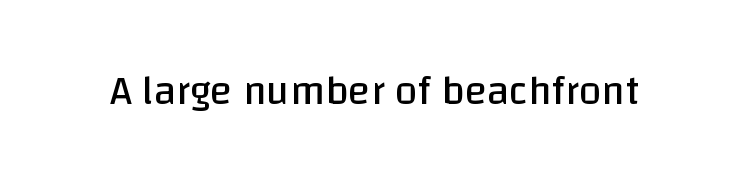
{"serif": "no", "italic": "no", "bold": "no", "weight": "regular", "width": "normal", "stroke_contrast": "low", "x_height": "large", "monospaced": "no", "underline": "no", "letter_spacing": "normal", "letter_spacing_em": 0.0, "glyph_px": 41}
